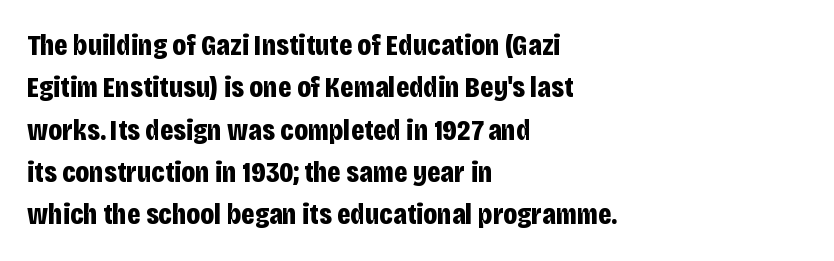
{"serif": "no", "italic": "no", "bold": "yes", "weight": "bold", "width": "condensed", "stroke_contrast": "low", "x_height": "large", "monospaced": "no", "underline": "no", "align": "left", "line_spacing": "normal", "line_spacing_ratio": 1.41, "letter_spacing": "normal", "letter_spacing_em": 0.0, "glyph_px": 30}
